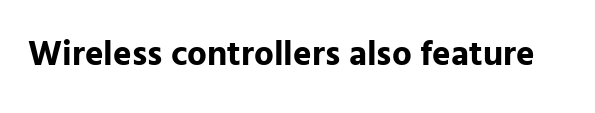
{"serif": "no", "italic": "no", "bold": "yes", "weight": "bold", "width": "normal", "stroke_contrast": "low", "x_height": "medium", "monospaced": "no", "underline": "no", "letter_spacing": "normal", "letter_spacing_em": 0.0, "glyph_px": 35}
